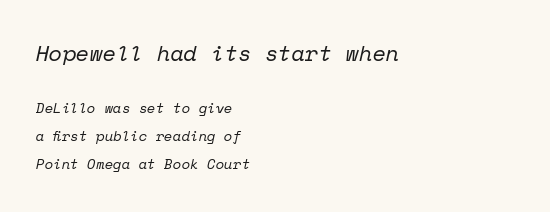
The image shows 22 px text type, italic (leaning right); set left-aligned, loose line spacing (1.99x), normal letter spacing, not underlined; the first (top) block is 1.57x larger.
